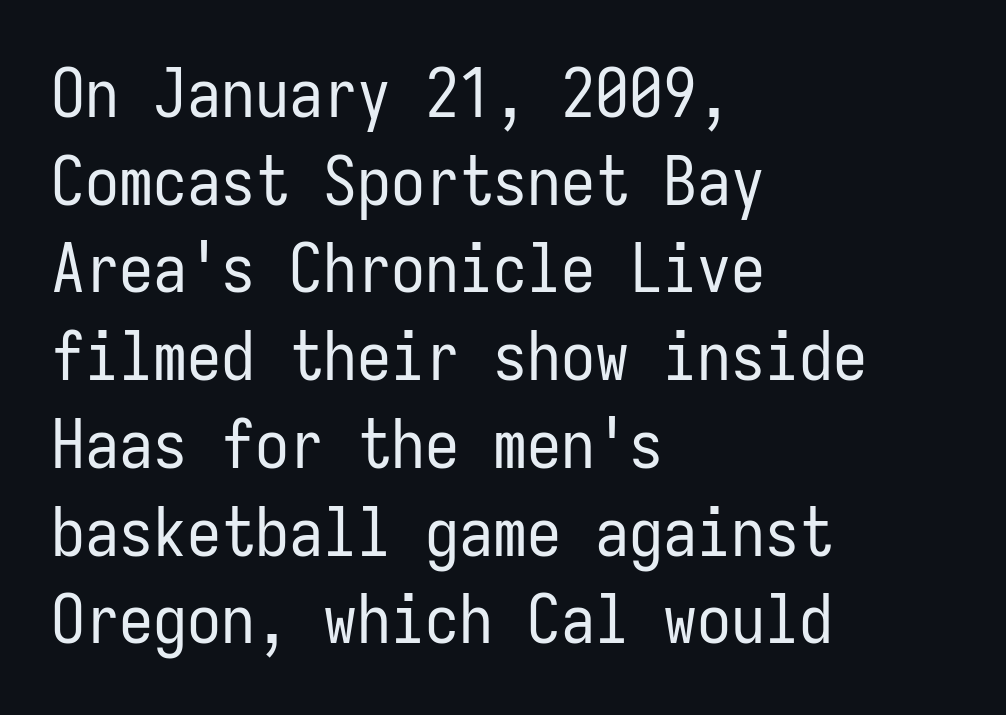
Q: Is the text bold? A: No.
Q: Is the text italic (slanted)? A: No, it is upright.
Q: Is the typeface a serif or a sans-serif typeface? A: Sans-serif.
Q: Is the text underlined? A: No.
Q: How is the paragraph aligned? A: Left-aligned.
Q: Is the spacing between letters normal or unusually wide? A: Normal.
Q: Is the spacing between lines tight, normal or loose? A: Normal.
Q: Width (condensed, normal, or wide)? A: Condensed.
Q: Stroke contrast? A: Low.
Q: x-height? A: Medium.
Q: Monospaced? A: Yes.
